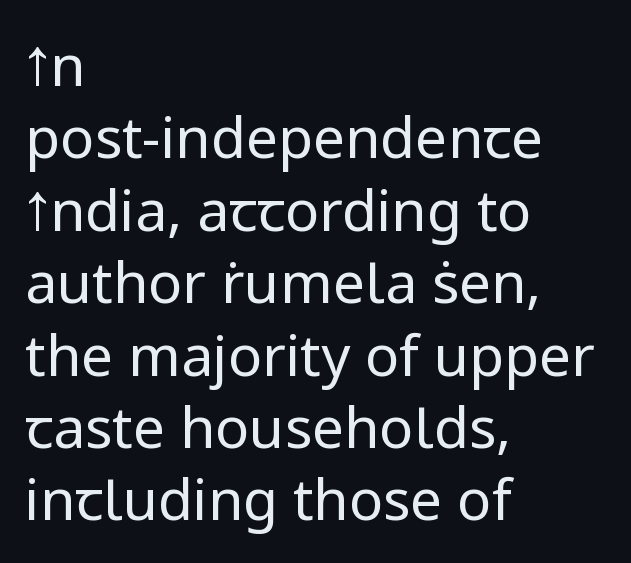
Rendered with straight, roman letterforms. The paragraph has a hard left edge and a soft right edge. No heavy texture on the line: the type isn't bold. Letter spacing: default.
